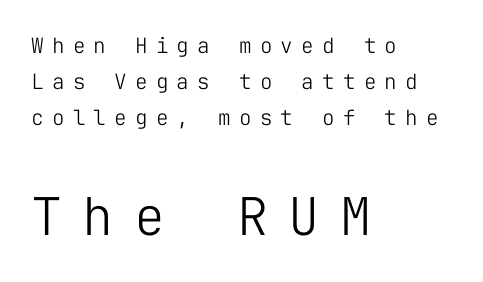
Q: Is the text bold? A: No.
Q: Is the text italic (slanted)? A: No, it is upright.
Q: Is the typeface a serif or a sans-serif typeface? A: Sans-serif.
Q: Is the text underlined? A: No.
Q: How is the paragraph aligned? A: Left-aligned.
Q: Is the spacing between letters normal or unusually wide? A: Unusually wide.
Q: Which block of text is set in a larger size, the first (top) or the second (bottom)? A: The second (bottom) one.
Q: Width (condensed, normal, or wide)? A: Normal.
Q: Stroke contrast? A: Low.
Q: x-height? A: Medium.
Q: Monospaced? A: Yes.
